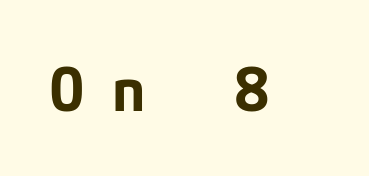
{"serif": "no", "italic": "no", "bold": "yes", "weight": "bold", "width": "normal", "stroke_contrast": "low", "x_height": "medium", "underline": "no", "letter_spacing": "wide", "letter_spacing_em": 0.46, "glyph_px": 61}
